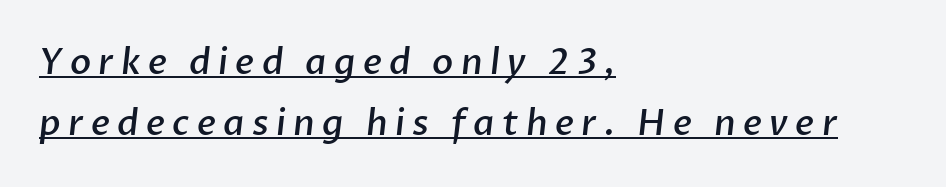
Q: Is the text bold? A: Semi-bold.
Q: Is the typeface a serif or a sans-serif typeface? A: Sans-serif.
Q: Is the text underlined? A: Yes.
Q: How is the paragraph aligned? A: Left-aligned.
Q: Is the spacing between letters normal or unusually wide? A: Unusually wide.
Q: Width (condensed, normal, or wide)? A: Normal.
Q: Stroke contrast? A: Low.
Q: x-height? A: Medium.
Q: Monospaced? A: No.
